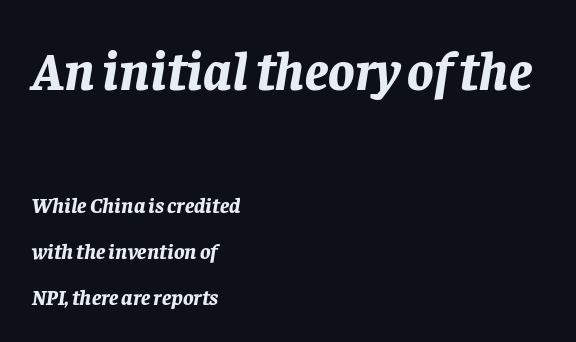
Chunky letters — that's bold for sure. The words here are not underlined. Short and long lines alike share a common starting point at left. What's the leading like? Stretched, with rows far apart.
